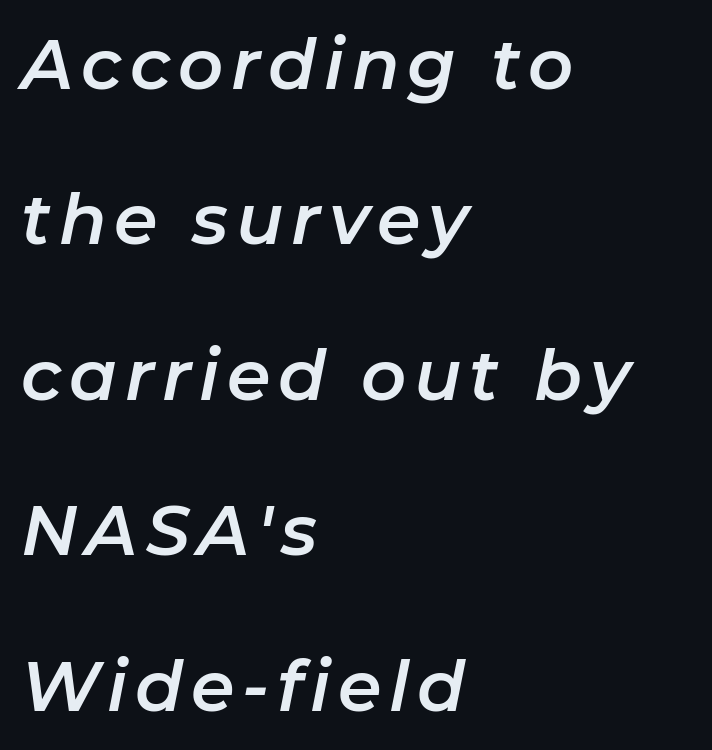
{"italic": "yes", "lean": "right", "slant_degrees": 11, "width": "normal", "stroke_contrast": "low", "x_height": "medium", "monospaced": "no", "underline": "no", "align": "left", "line_spacing": "loose", "line_spacing_ratio": 2.22, "glyph_px": 70}
